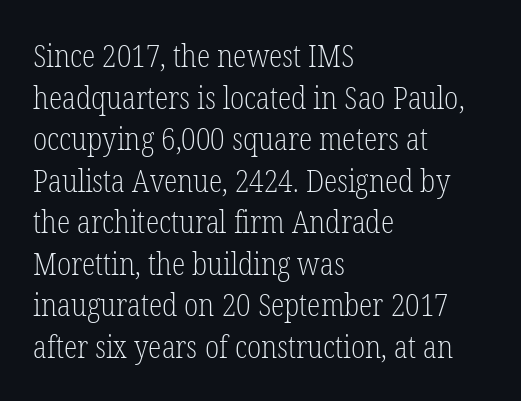
The image shows 31 px light, condensed serif type, upright; set left-aligned, normal line spacing (1.34x), normal letter spacing, not underlined; low stroke contrast and a medium x-height.
